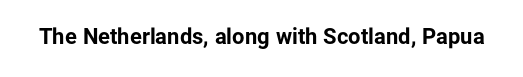
Q: Is the text bold? A: Yes.
Q: Is the text italic (slanted)? A: No, it is upright.
Q: Is the text underlined? A: No.
Q: Is the spacing between letters normal or unusually wide? A: Normal.
